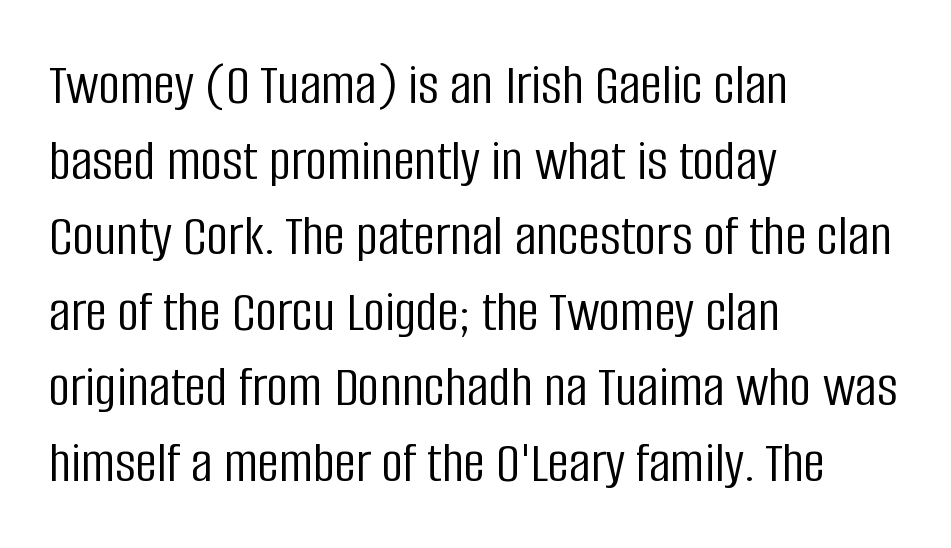
{"serif": "no", "italic": "no", "bold": "no", "weight": "light", "width": "condensed", "stroke_contrast": "low", "x_height": "large", "monospaced": "no", "underline": "no", "align": "left", "line_spacing": "normal", "line_spacing_ratio": 1.26, "letter_spacing": "normal", "letter_spacing_em": 0.0, "glyph_px": 60}
